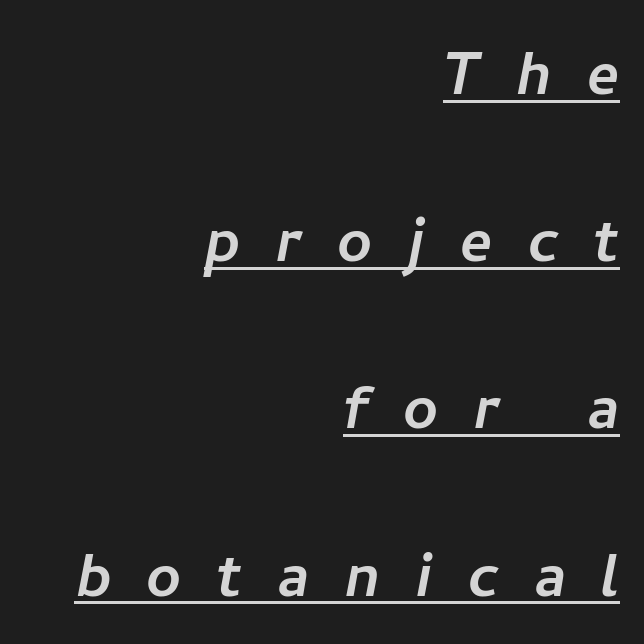
The image shows 76 px sans-serif type; set right-aligned, loose line spacing (2.2x), unusually wide letter spacing (+0.46 em), underlined; low stroke contrast and a medium x-height.
